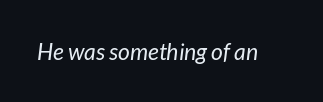
{"italic": "yes", "lean": "right", "slant_degrees": 7, "bold": "no", "underline": "no", "letter_spacing": "normal", "letter_spacing_em": 0.0, "glyph_px": 23}
